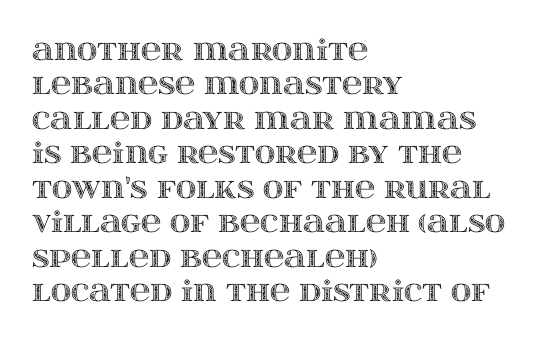
Italic? Not at all — the glyphs are vertical. Character widths vary here, with narrow letters taking less room than wide ones. Is the letter spacing exaggerated? No — it looks like the ordinary default. The paragraph shown leans on its left margin.
